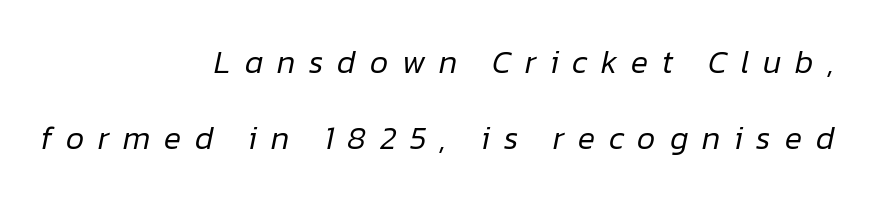
{"italic": "yes", "lean": "right", "slant_degrees": 12, "bold": "no", "weight": "regular", "width": "normal", "stroke_contrast": "low", "x_height": "medium", "monospaced": "no", "underline": "no", "align": "right", "line_spacing": "loose", "line_spacing_ratio": 2.37, "letter_spacing": "wide", "letter_spacing_em": 0.43, "glyph_px": 32}
